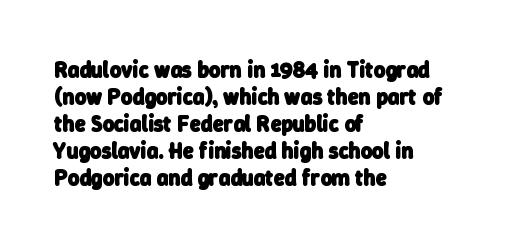
The glyphs are unaccompanied by any horizontal stroke below them. These lines stack with their left ends in a neat column. Here the glyphs are tracked normally, forming tight word shapes. In terms of weight, the rendering is a true, heavy bold.
